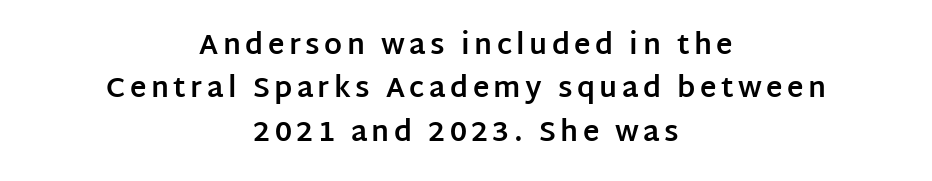
The image shows 28 px bold sans-serif type, upright; set centered, normal line spacing (1.55x), not underlined; low stroke contrast and a large x-height.
